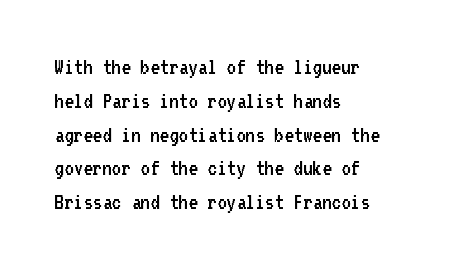
{"italic": "no", "bold": "no", "underline": "no", "align": "left", "line_spacing": "normal", "line_spacing_ratio": 1.47, "letter_spacing": "normal", "letter_spacing_em": 0.0, "glyph_px": 23}
